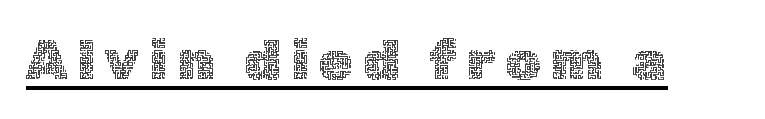
{"italic": "no", "bold": "no", "weight": "thin", "width": "normal", "x_height": "medium", "monospaced": "no", "underline": "yes", "glyph_px": 56}
